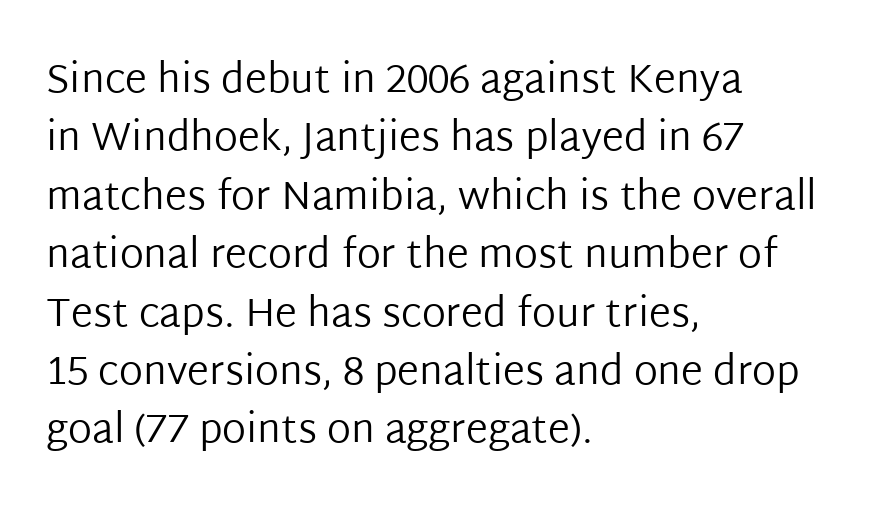
{"serif": "no", "italic": "no", "bold": "no", "weight": "regular", "width": "normal", "stroke_contrast": "low", "x_height": "medium", "monospaced": "no", "underline": "no", "align": "left", "line_spacing": "normal", "line_spacing_ratio": 1.46, "letter_spacing": "normal", "letter_spacing_em": 0.0, "glyph_px": 40}
